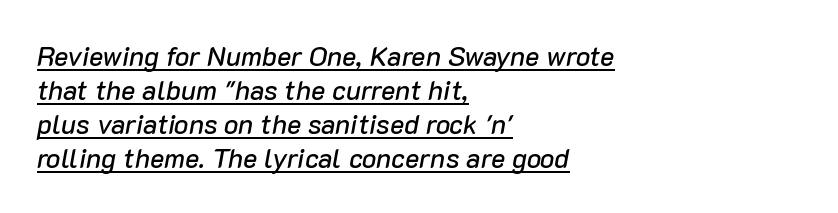
Q: Is the text italic (slanted)? A: Yes, it leans right by about 10 degrees.
Q: Is the text underlined? A: Yes.
Q: How is the paragraph aligned? A: Left-aligned.
Q: Is the spacing between letters normal or unusually wide? A: Normal.
Q: Is the spacing between lines tight, normal or loose? A: Normal.
